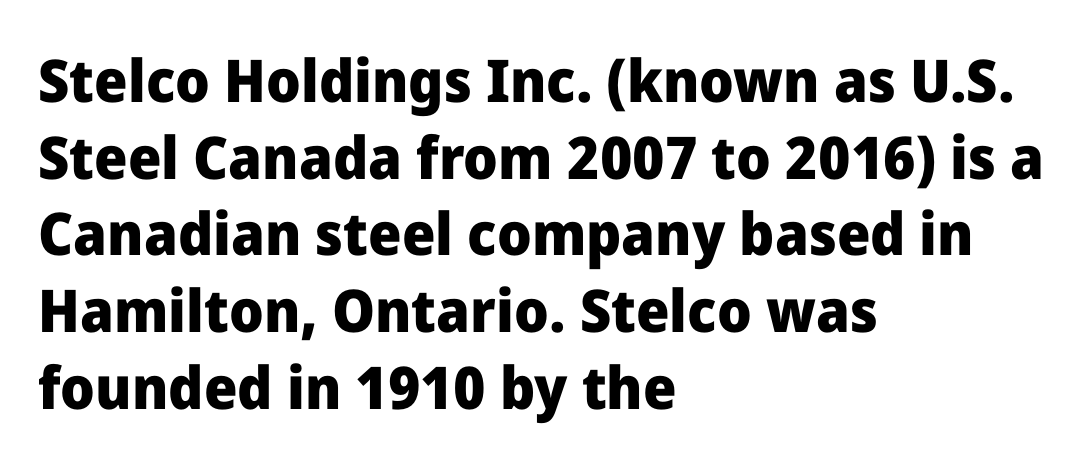
{"serif": "no", "italic": "no", "bold": "yes", "weight": "heavy", "width": "normal", "stroke_contrast": "low", "x_height": "medium", "monospaced": "no", "underline": "no", "align": "left", "line_spacing": "normal", "line_spacing_ratio": 1.3, "letter_spacing": "normal", "letter_spacing_em": 0.0, "glyph_px": 59}
